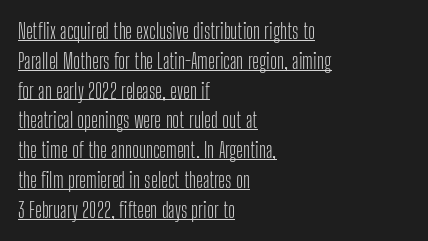
The image shows 21 px text type, upright; set left-aligned, normal line spacing (1.42x), normal letter spacing, underlined.
